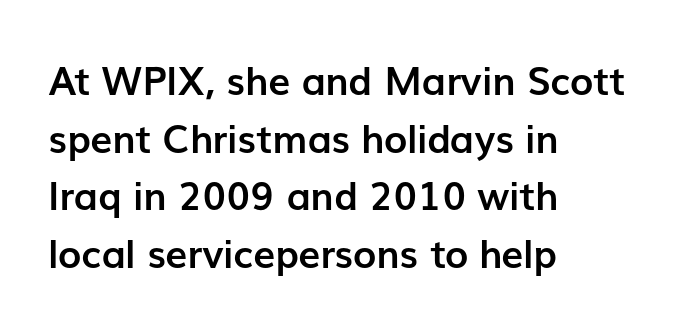
{"serif": "no", "italic": "no", "bold": "yes", "weight": "semibold", "width": "normal", "stroke_contrast": "low", "x_height": "medium", "monospaced": "no", "underline": "no", "align": "left", "line_spacing": "normal", "line_spacing_ratio": 1.48, "letter_spacing": "normal", "letter_spacing_em": 0.0, "glyph_px": 39}
